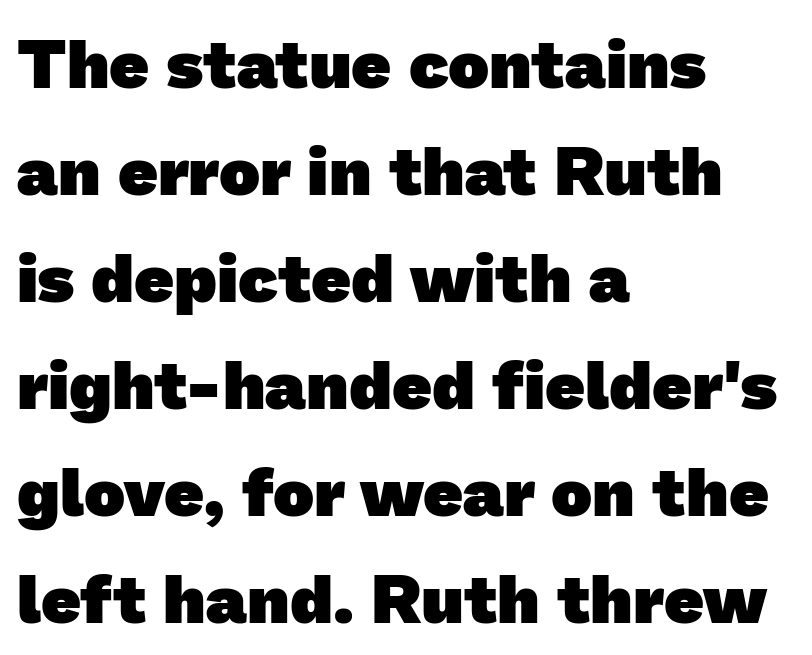
Type without underlining. This rendering uses left alignment, leaving the right contour irregular. Typographic density is high because the face is bold. Looks like regular typesetting: each glyph gets only the width it needs. The tracking reads as untouched default to a designer's eye.
